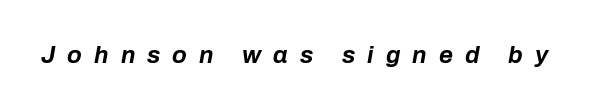
The text carries the slant typical of an italic or oblique font. Pretty heavy lettering here — definitely bold. Honestly, there is no underline to notice here at all. Letter spacing: wide.
